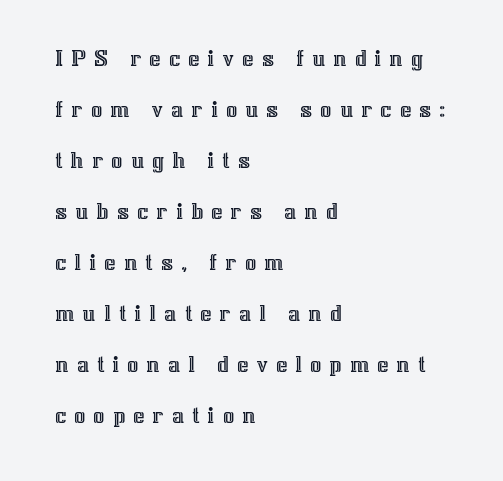
Q: Is the text italic (slanted)? A: No, it is upright.
Q: Is the text underlined? A: No.
Q: How is the paragraph aligned? A: Left-aligned.
Q: Is the spacing between letters normal or unusually wide? A: Unusually wide.
Q: Is the spacing between lines tight, normal or loose? A: Loose.
